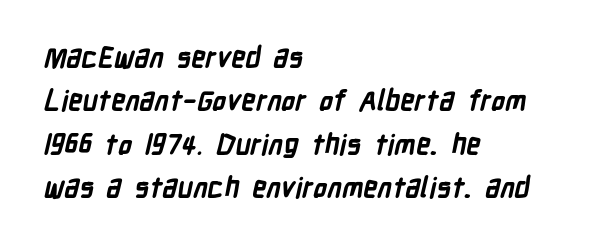
{"serif": "no", "bold": "yes", "weight": "bold", "width": "condensed", "stroke_contrast": "low", "x_height": "medium", "monospaced": "no", "underline": "no", "align": "left", "line_spacing": "normal", "line_spacing_ratio": 1.55, "letter_spacing": "normal", "letter_spacing_em": 0.0, "glyph_px": 28}
